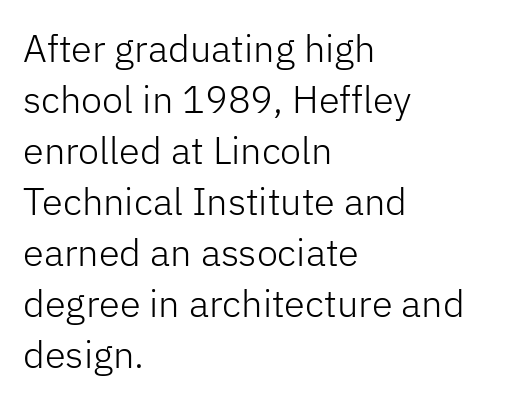
This rendering features lettering with no underline. A typesetter would call this proportional, since set widths differ per character. Check where the strokes stop: nothing finishes them off — pure sans. Typeset ragged right — the left edge is the straight one. In terms of leading, this rendering sits right in the middle. The strokes are not fattened; the text isn't bold.
